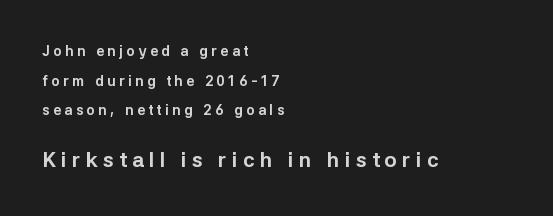
The image shows 21 px bold type, upright; set left-aligned, loose line spacing (2.11x), unusually wide letter spacing (+0.25 em), not underlined; the second (bottom) block is 1.5x larger.
